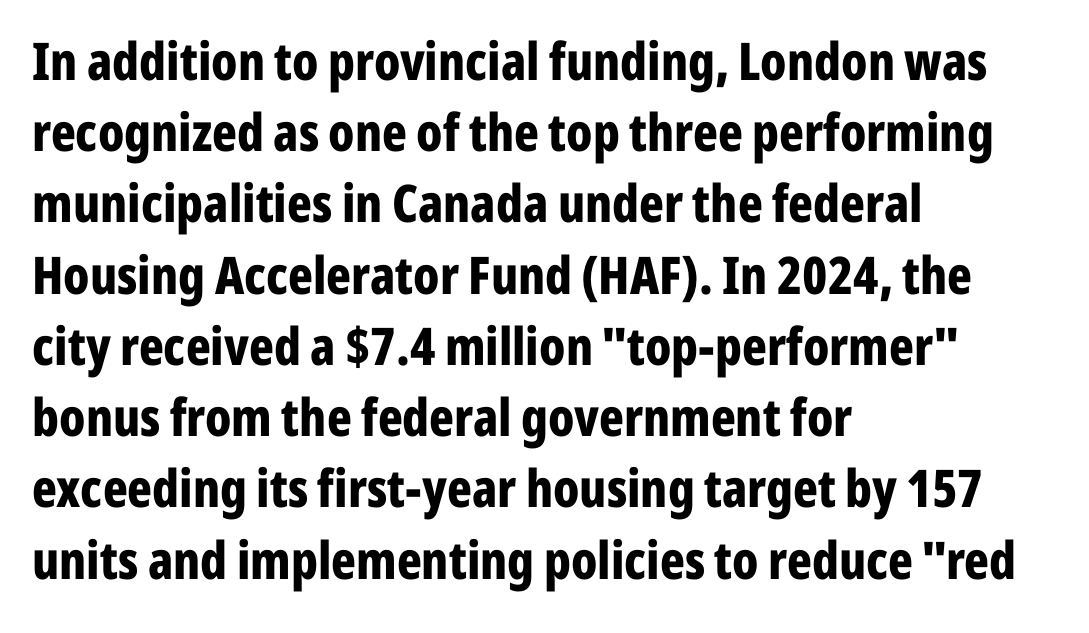
The lines in this sample share a left origin and differ only in where they stop. Compared with typical body copy, the letter spacing here is the same. The baseline area is clear. The passage shown is typed in a proportional face where columns would drift. The typography opts for an upright posture over an oblique one. The letters carry no serifs — their stems end cleanly without finishing strokes.
